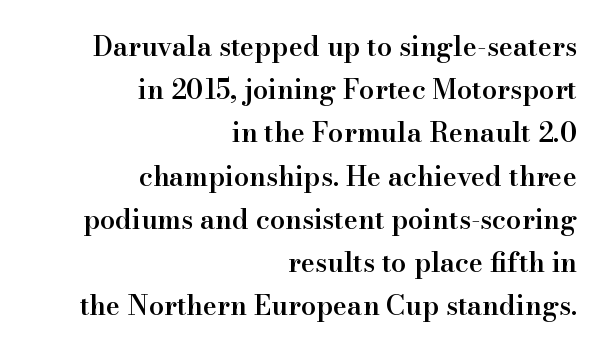
Q: Is the text bold? A: Semi-bold.
Q: Is the text italic (slanted)? A: No, it is upright.
Q: Is the text underlined? A: No.
Q: How is the paragraph aligned? A: Right-aligned.
Q: Is the spacing between letters normal or unusually wide? A: Normal.
Q: Is the spacing between lines tight, normal or loose? A: Normal.
